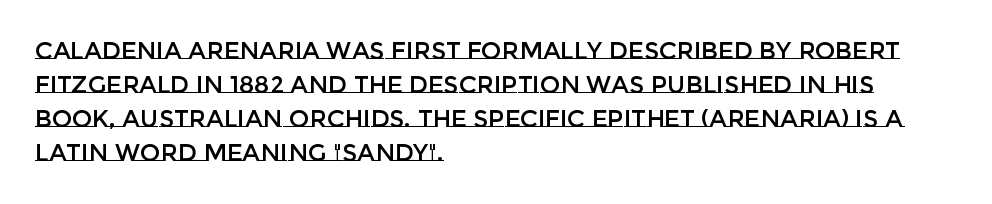
Each word holds together tightly as a unit, with standard inter-letter gaps. Horizontally, the lines are justified to the leading edge only. Check the space under the baseline: it is left empty. Leading matches the norm, producing a regular column.
